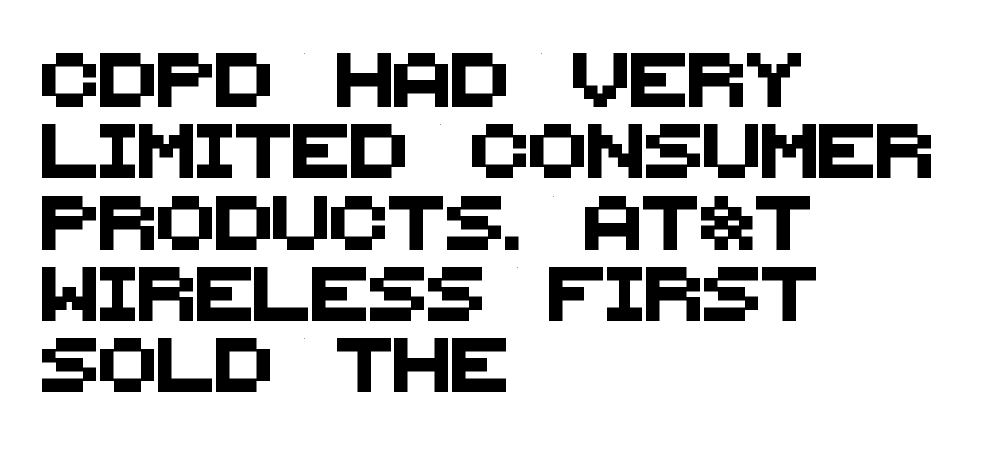
{"serif": "no", "width": "normal", "stroke_contrast": "medium", "x_height": "large", "monospaced": "no", "underline": "no", "align": "left", "line_spacing": "normal", "line_spacing_ratio": 1.32, "letter_spacing": "normal", "letter_spacing_em": 0.0, "glyph_px": 54}
